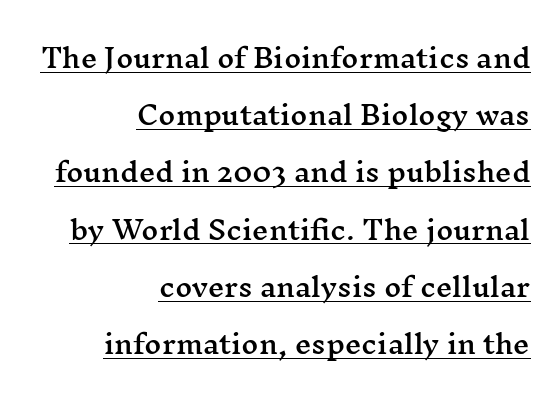
The image shows 26 px text type, upright; set right-aligned, loose line spacing (2.2x), normal letter spacing, underlined.
